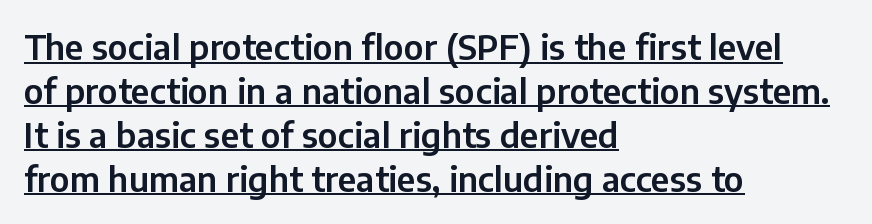
Q: Is the text italic (slanted)? A: No, it is upright.
Q: Is the typeface a serif or a sans-serif typeface? A: Sans-serif.
Q: Is the text underlined? A: Yes.
Q: How is the paragraph aligned? A: Left-aligned.
Q: Is the spacing between letters normal or unusually wide? A: Normal.
Q: Is the spacing between lines tight, normal or loose? A: Normal.
Q: Width (condensed, normal, or wide)? A: Normal.
Q: Stroke contrast? A: Low.
Q: x-height? A: Medium.
Q: Monospaced? A: No.
